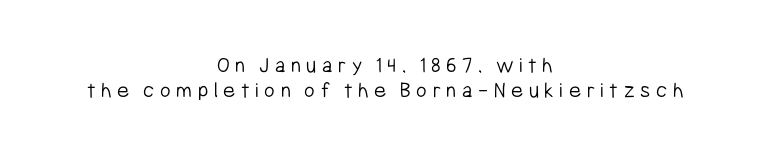
The text block is weighted toward neither margin, spreading evenly from the middle. The area under the type is left untouched. Upright lettering throughout. Words appear elongated and porous because spacing is wide. If you measured baseline to baseline, you'd find a short distance. No chunkiness to these letters — they're not bold.
